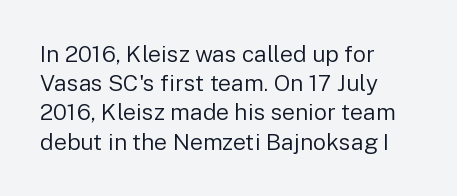
{"italic": "no", "bold": "no", "underline": "no", "align": "left", "line_spacing": "normal", "line_spacing_ratio": 1.27, "letter_spacing": "normal", "letter_spacing_em": 0.0, "glyph_px": 23}
